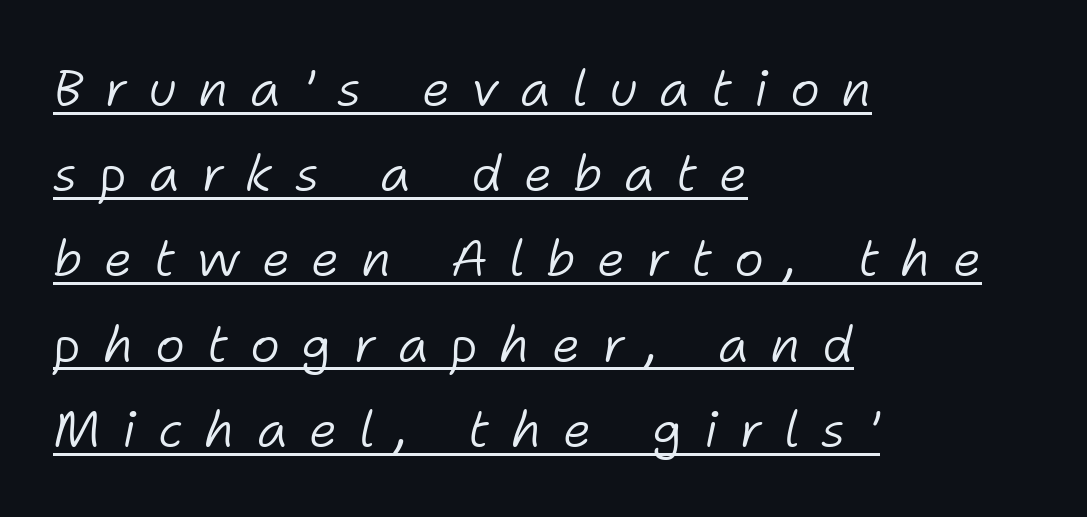
The image shows 51 px light type, italic (leaning right); set left-aligned, normal line spacing (1.67x), unusually wide letter spacing (+0.42 em), underlined; low stroke contrast and a medium x-height.
